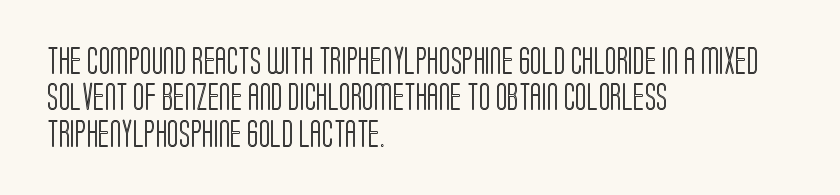
Q: Is the text italic (slanted)? A: No, it is upright.
Q: Is the text underlined? A: No.
Q: How is the paragraph aligned? A: Left-aligned.
Q: Is the spacing between letters normal or unusually wide? A: Normal.
Q: Is the spacing between lines tight, normal or loose? A: Normal.
